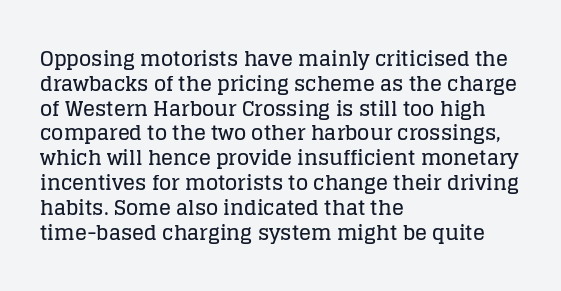
{"italic": "no", "underline": "no", "align": "left", "line_spacing_ratio": 1.24, "letter_spacing": "normal", "letter_spacing_em": 0.0, "glyph_px": 20}
